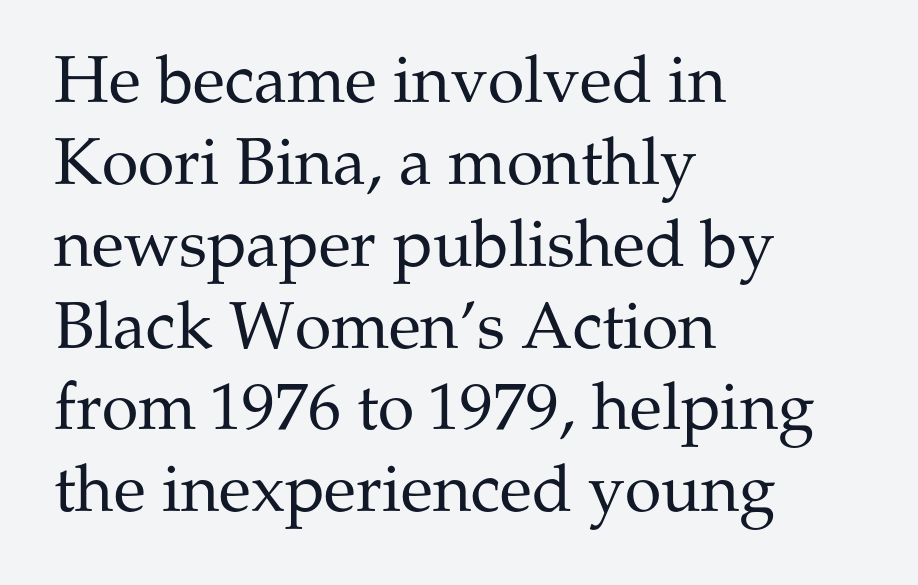
{"serif": "yes", "italic": "no", "bold": "no", "weight": "regular", "width": "normal", "stroke_contrast": "medium", "x_height": "medium", "monospaced": "no", "underline": "no", "align": "left", "line_spacing_ratio": 1.24, "letter_spacing": "normal", "letter_spacing_em": 0.0, "glyph_px": 66}
